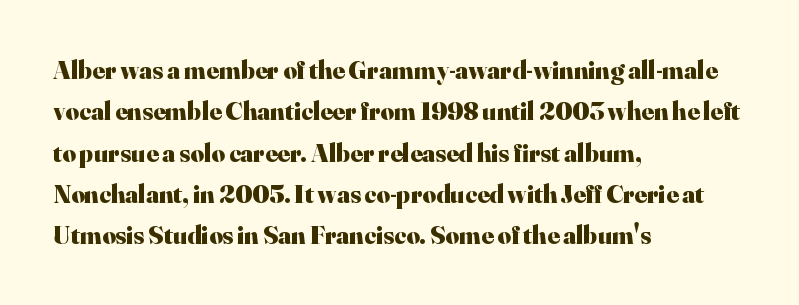
Descenders are the only things crossing below the line. Honestly, the row spacing looks completely unremarkable. The font is running at its bold setting. Inter-character spacing is left at the font's built-in metrics. Vertical strokes here are truly vertical.
